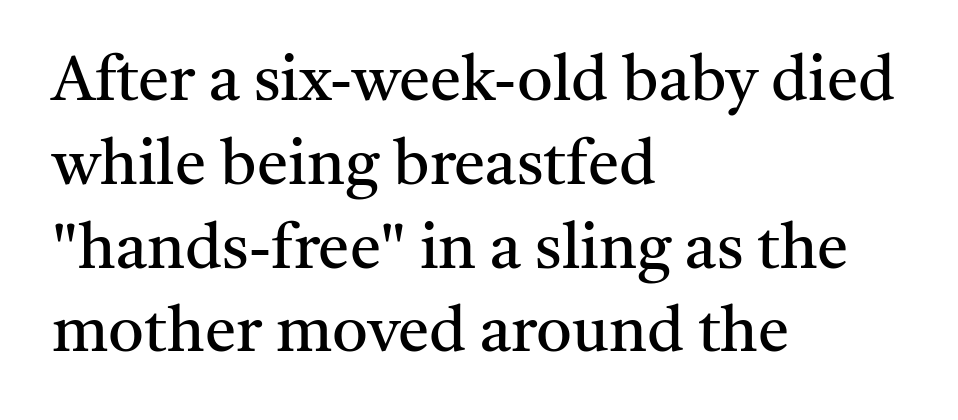
{"serif": "yes", "italic": "no", "bold": "no", "weight": "regular", "width": "normal", "stroke_contrast": "medium", "x_height": "medium", "monospaced": "no", "underline": "no", "align": "left", "line_spacing": "normal", "line_spacing_ratio": 1.33, "letter_spacing": "normal", "letter_spacing_em": 0.0, "glyph_px": 63}
